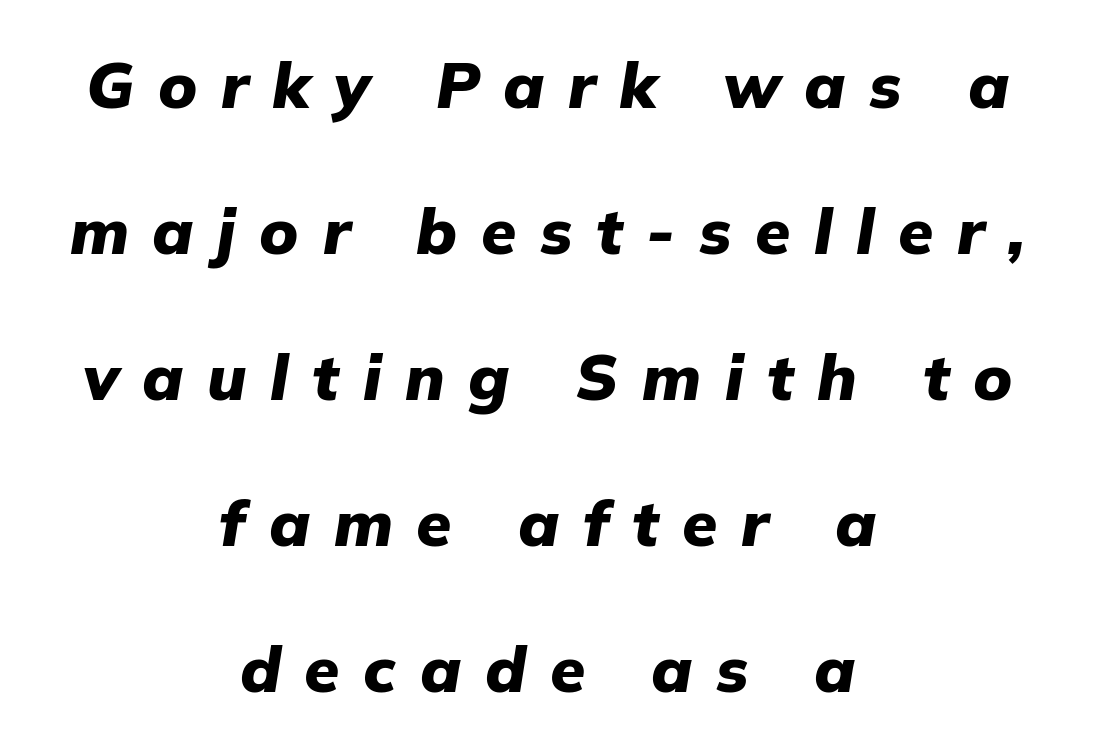
{"italic": "yes", "lean": "right", "slant_degrees": 9, "bold": "yes", "weight": "heavy", "width": "normal", "stroke_contrast": "low", "x_height": "medium", "monospaced": "no", "underline": "no", "align": "center", "line_spacing": "loose", "line_spacing_ratio": 2.28, "letter_spacing": "wide", "letter_spacing_em": 0.37, "glyph_px": 64}
